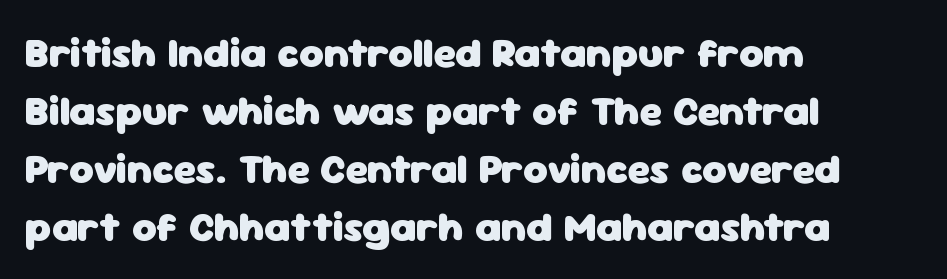
The letters advance in unequal steps, a hallmark of proportional type. Emphasis by weight is at full strength: bold. Characters remain perfectly vertical along every line. Line beginnings align vertically; line endings do not.
